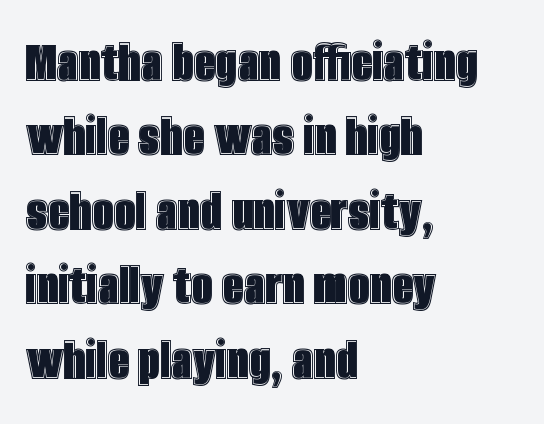
The image shows 61 px condensed type, upright; set left-aligned, line spacing 1.22x, normal letter spacing, not underlined; a large x-height.
